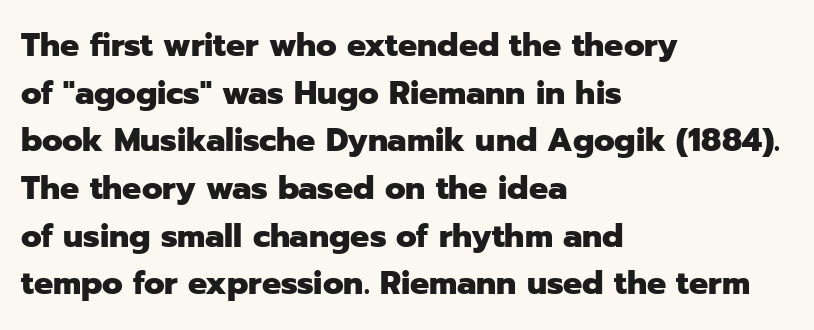
Q: Is the text bold? A: Yes.
Q: Is the text italic (slanted)? A: No, it is upright.
Q: Is the typeface a serif or a sans-serif typeface? A: Sans-serif.
Q: Is the text underlined? A: No.
Q: How is the paragraph aligned? A: Left-aligned.
Q: Is the spacing between letters normal or unusually wide? A: Normal.
Q: Is the spacing between lines tight, normal or loose? A: Normal.
Q: Width (condensed, normal, or wide)? A: Normal.
Q: Stroke contrast? A: Low.
Q: x-height? A: Medium.
Q: Monospaced? A: No.
